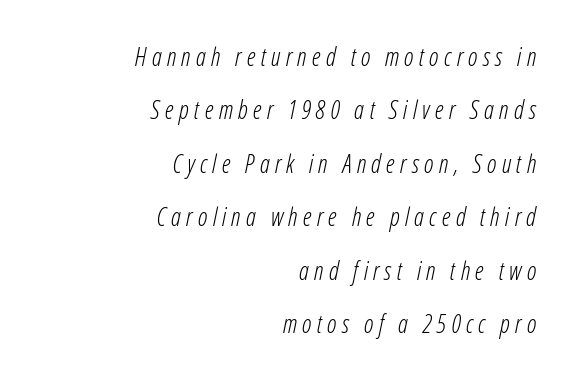
{"italic": "yes", "lean": "right", "slant_degrees": 12, "bold": "no", "underline": "no", "align": "right", "line_spacing": "loose", "line_spacing_ratio": 2.14, "letter_spacing": "wide", "letter_spacing_em": 0.21, "glyph_px": 25}
